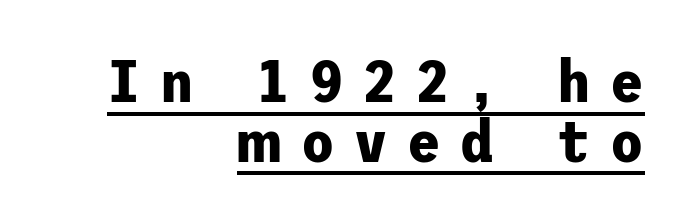
{"serif": "no", "italic": "no", "bold": "yes", "weight": "bold", "width": "normal", "stroke_contrast": "low", "x_height": "medium", "underline": "yes", "align": "right", "line_spacing": "tight", "line_spacing_ratio": 0.98, "letter_spacing": "wide", "letter_spacing_em": 0.32, "glyph_px": 61}
